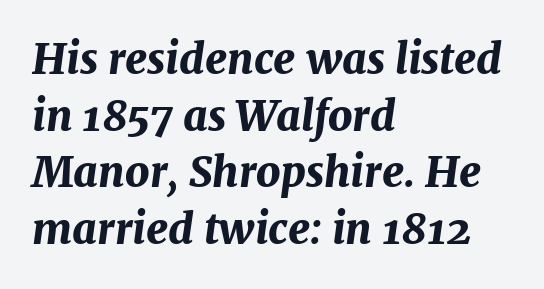
Q: Is the text bold? A: Yes.
Q: Is the text italic (slanted)? A: Yes, it leans right by about 7 degrees.
Q: Is the text underlined? A: No.
Q: How is the paragraph aligned? A: Left-aligned.
Q: Is the spacing between letters normal or unusually wide? A: Normal.
Q: Is the spacing between lines tight, normal or loose? A: Normal.
Q: Width (condensed, normal, or wide)? A: Normal.
Q: Stroke contrast? A: Medium.
Q: x-height? A: Medium.
Q: Monospaced? A: No.
